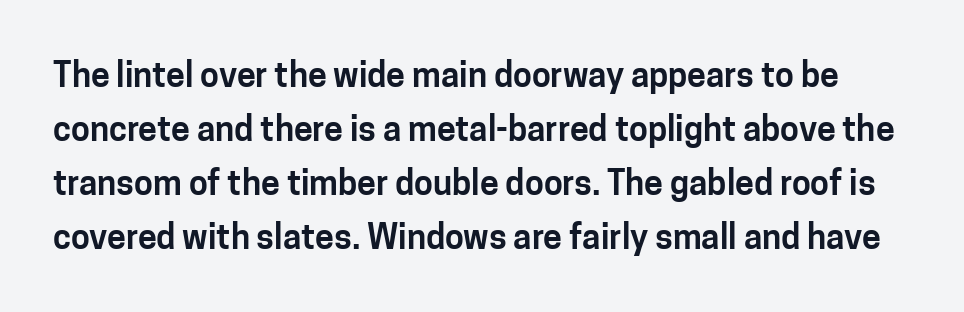
Tall strokes in this sample are plumb rather than angled. Rows of type keep a routine distance in the vertical direction. You could call the tracking neutral — neither tight nor loose. You could not count columns in this text — the font is proportionally spaced.
